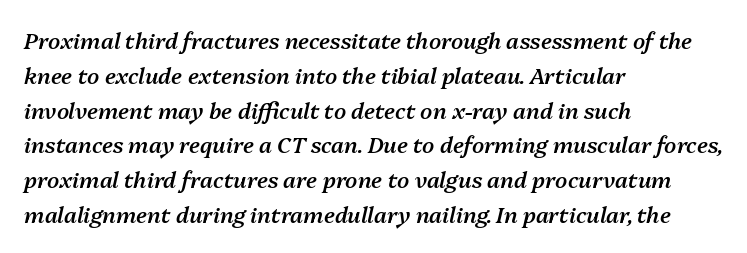
{"italic": "yes", "lean": "right", "slant_degrees": 13, "bold": "semi", "underline": "no", "align": "left", "line_spacing": "normal", "line_spacing_ratio": 1.58, "letter_spacing": "normal", "letter_spacing_em": 0.0, "glyph_px": 22}
